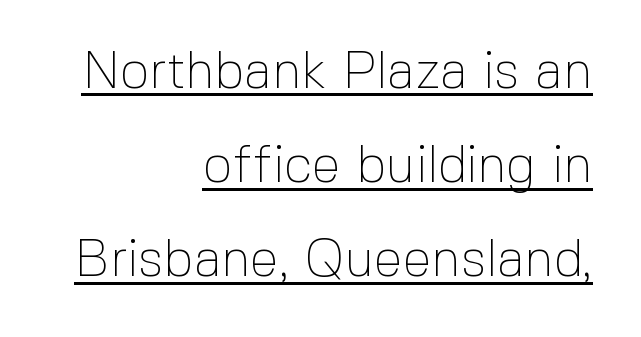
Q: Is the text bold? A: No.
Q: Is the text italic (slanted)? A: No, it is upright.
Q: Is the typeface a serif or a sans-serif typeface? A: Sans-serif.
Q: Is the text underlined? A: Yes.
Q: How is the paragraph aligned? A: Right-aligned.
Q: Is the spacing between letters normal or unusually wide? A: Normal.
Q: Width (condensed, normal, or wide)? A: Normal.
Q: x-height? A: Medium.
Q: Monospaced? A: No.
